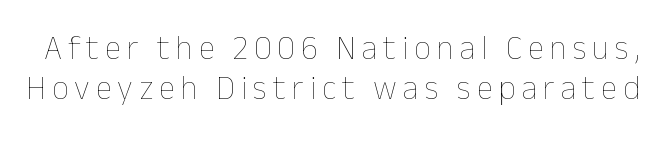
The image shows 33 px thin type, upright; set line spacing 1.22x, not underlined; low stroke contrast and a medium x-height.
